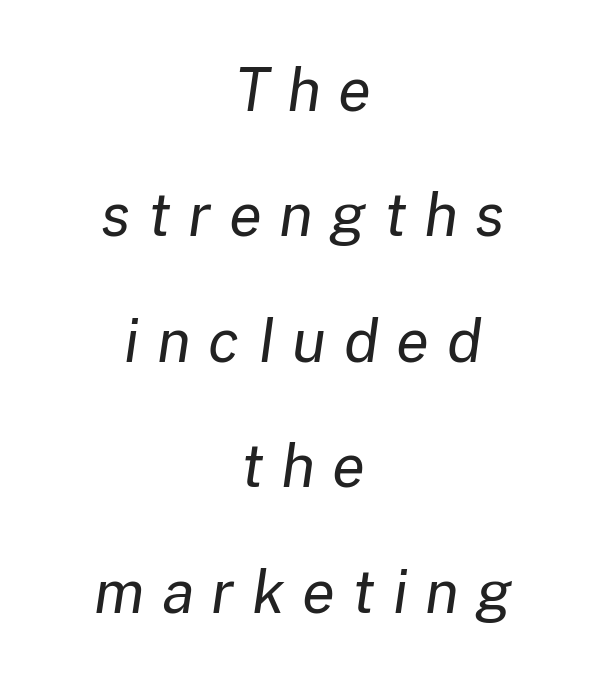
{"italic": "yes", "lean": "right", "slant_degrees": 8, "bold": "no", "weight": "regular", "width": "normal", "stroke_contrast": "low", "x_height": "medium", "monospaced": "no", "underline": "no", "align": "center", "line_spacing": "loose", "line_spacing_ratio": 2.09, "letter_spacing": "wide", "letter_spacing_em": 0.29, "glyph_px": 60}
